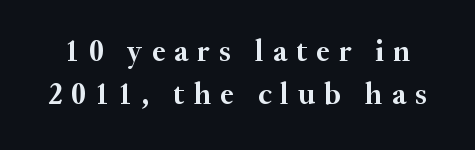
Descenders hang freely into open space. Proportional: the letters do not fall into vertical columns. Substantial extra tracking has been applied to these lines. Quick note: interline space is typical.
